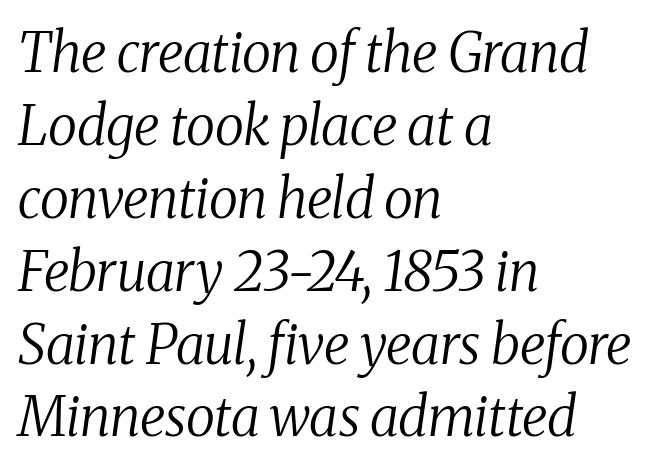
A light-to-regular cut is what we see here. Whoever set this chose a conventional vertical rhythm. The face used here is proportionally spaced, like ordinary book or web type. Unlike a clean sans, this face finishes its strokes with serifs.
